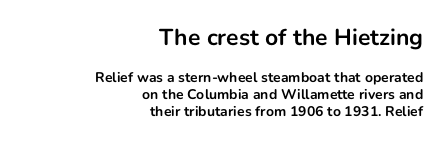
{"italic": "no", "bold": "yes", "underline": "no", "align": "right", "line_spacing_ratio": 1.21, "letter_spacing": "normal", "letter_spacing_em": 0.0, "larger_block": "first", "size_ratio": 1.64, "glyph_px": 23}
